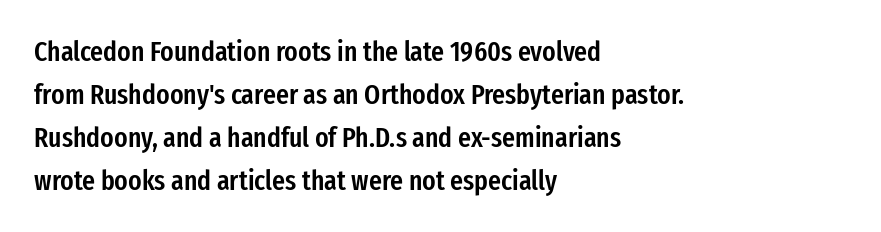
The image shows 28 px semibold, condensed sans-serif type, upright; set left-aligned, normal line spacing (1.53x), normal letter spacing, not underlined; low stroke contrast and a medium x-height.
